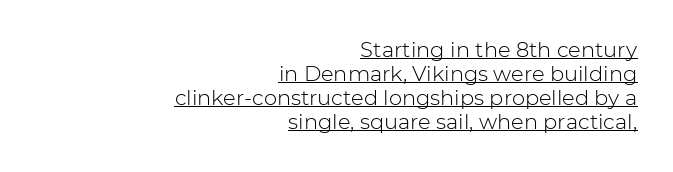
{"italic": "no", "bold": "no", "underline": "yes", "align": "right", "line_spacing": "tight", "line_spacing_ratio": 1.15, "letter_spacing": "normal", "letter_spacing_em": 0.0, "glyph_px": 21}
